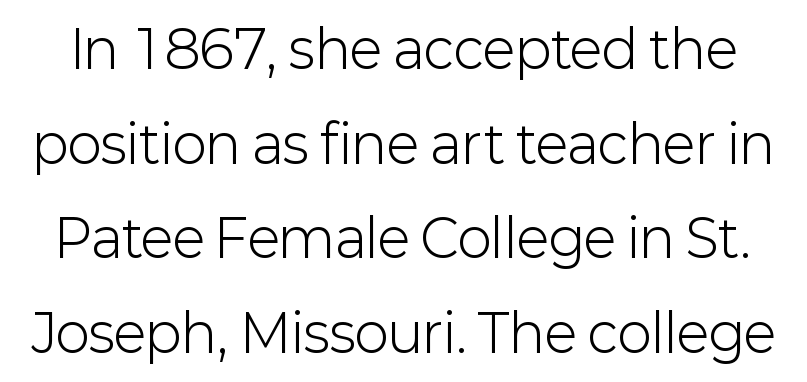
The image shows 52 px light sans-serif type, upright; set line spacing 1.82x, normal letter spacing, not underlined; low stroke contrast and a medium x-height.
